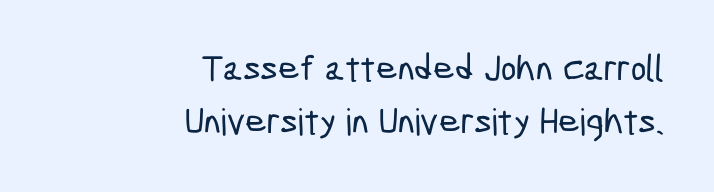
{"serif": "no", "width": "condensed", "stroke_contrast": "low", "x_height": "medium", "monospaced": "no", "underline": "no", "align": "right", "line_spacing": "normal", "line_spacing_ratio": 1.44, "letter_spacing": "normal", "letter_spacing_em": 0.0, "glyph_px": 37}
